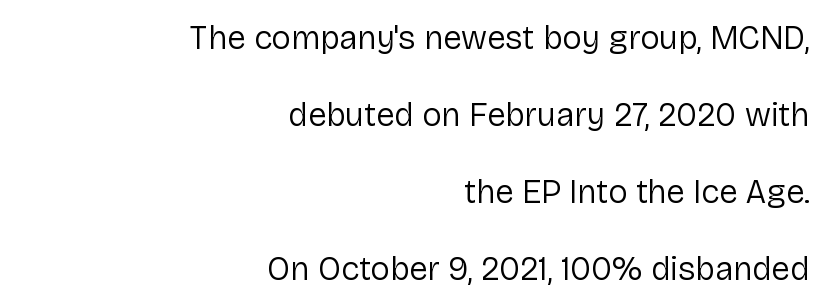
The axis of the letterforms is exactly vertical. Reading down the block, your eye finds every line finishing at a fixed right position. Summary of vertical rhythm: relaxed, with wide interline spacing. The typesetting does not lean heavy: it is not bold. This is sans-serif lettering, the kind often seen on screens and signage.
